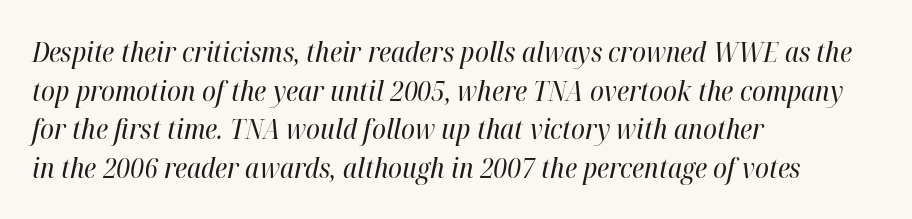
Q: Is the text bold? A: No.
Q: Is the text italic (slanted)? A: Yes, it leans right by about 12 degrees.
Q: Is the text underlined? A: No.
Q: How is the paragraph aligned? A: Left-aligned.
Q: Is the spacing between letters normal or unusually wide? A: Normal.
Q: Is the spacing between lines tight, normal or loose? A: Normal.
Q: Width (condensed, normal, or wide)? A: Condensed.
Q: Stroke contrast? A: High.
Q: x-height? A: Medium.
Q: Monospaced? A: No.
